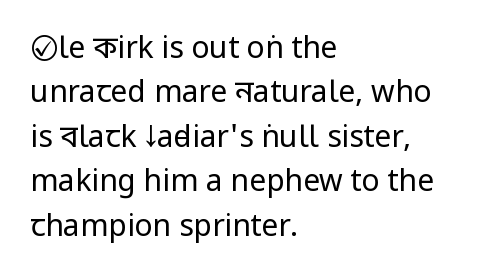
Q: Is the text bold? A: No.
Q: Is the text italic (slanted)? A: No, it is upright.
Q: Is the typeface a serif or a sans-serif typeface? A: Sans-serif.
Q: Is the text underlined? A: No.
Q: How is the paragraph aligned? A: Left-aligned.
Q: Is the spacing between letters normal or unusually wide? A: Normal.
Q: Is the spacing between lines tight, normal or loose? A: Normal.
Q: Width (condensed, normal, or wide)? A: Condensed.
Q: Stroke contrast? A: Low.
